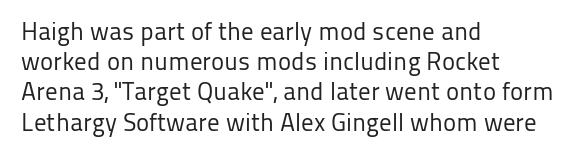
The image shows 25 px text type, upright; set left-aligned, line spacing 1.21x, normal letter spacing, not underlined.
